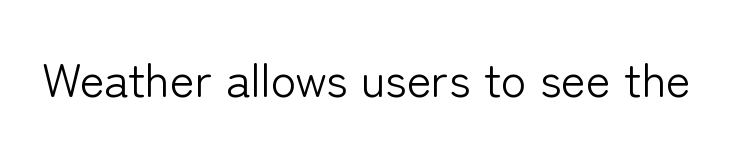
Classification — sans serif. These lines keep a tight, regular rhythm from letter to letter. Note the varied advance widths — an 'i' is clearly narrower than an 'm'. Nope, not italic — everything's standing straight.
